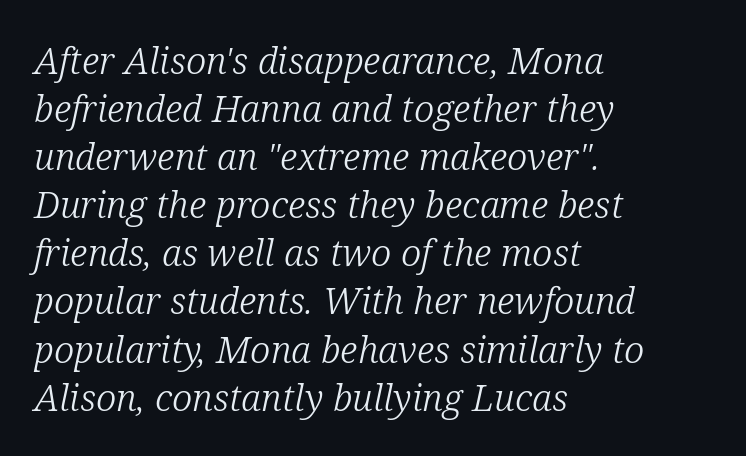
Q: Is the text bold? A: No.
Q: Is the text italic (slanted)? A: Yes, it leans right by about 12 degrees.
Q: Is the typeface a serif or a sans-serif typeface? A: Serif.
Q: Is the text underlined? A: No.
Q: How is the paragraph aligned? A: Left-aligned.
Q: Is the spacing between letters normal or unusually wide? A: Normal.
Q: Is the spacing between lines tight, normal or loose? A: Normal.
Q: Width (condensed, normal, or wide)? A: Normal.
Q: Stroke contrast? A: Low.
Q: x-height? A: Medium.
Q: Monospaced? A: No.
